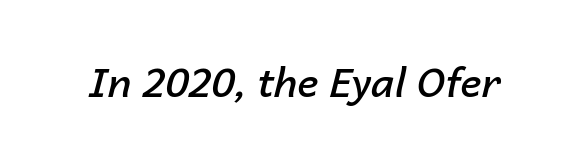
{"italic": "yes", "lean": "right", "slant_degrees": 14, "bold": "semi", "weight": "semibold", "width": "normal", "stroke_contrast": "low", "x_height": "medium", "monospaced": "no", "underline": "no", "letter_spacing": "normal", "letter_spacing_em": 0.0, "glyph_px": 40}
